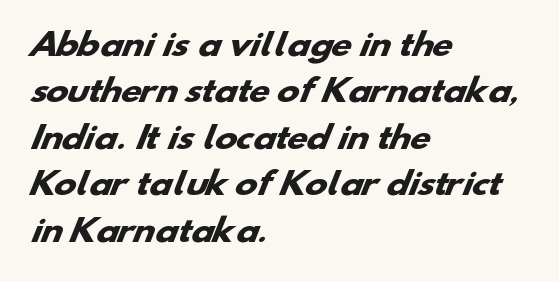
Q: Is the text bold? A: Yes.
Q: Is the typeface a serif or a sans-serif typeface? A: Sans-serif.
Q: Is the text underlined? A: No.
Q: How is the paragraph aligned? A: Left-aligned.
Q: Is the spacing between letters normal or unusually wide? A: Normal.
Q: Is the spacing between lines tight, normal or loose? A: Normal.
Q: Width (condensed, normal, or wide)? A: Wide.
Q: Stroke contrast? A: Low.
Q: x-height? A: Small.
Q: Monospaced? A: No.
